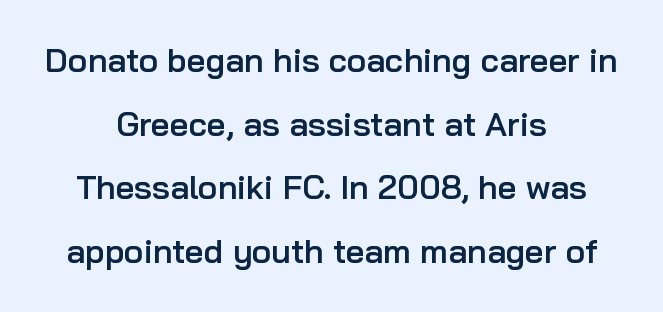
Compared with a flush-left layout, this one balances lines on the center instead. This sample has the flowing, uneven cadence of proportional lettering. You could fit nearly another row in the gap between these rows. The rendering shows plain stroke endings on the letterforms — a sans-serif design.
